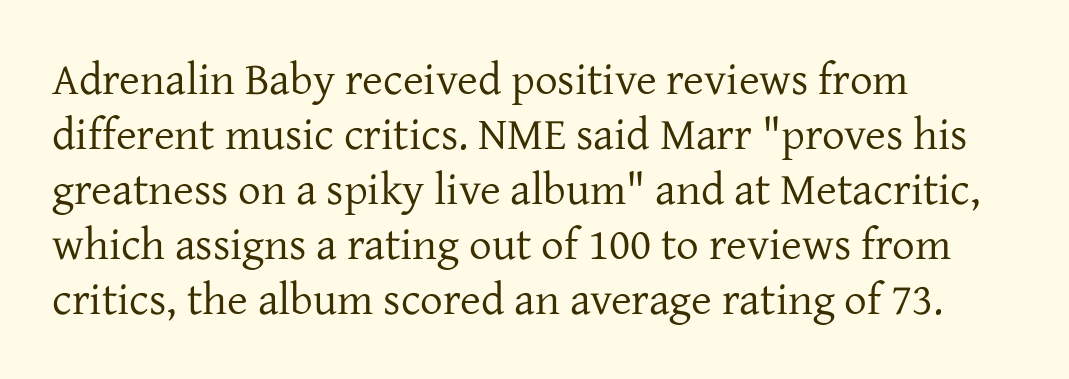
{"serif": "yes", "italic": "no", "bold": "no", "weight": "regular", "width": "normal", "stroke_contrast": "low", "x_height": "medium", "monospaced": "no", "underline": "no", "align": "left", "line_spacing_ratio": 1.22, "letter_spacing": "normal", "letter_spacing_em": 0.0, "glyph_px": 45}
